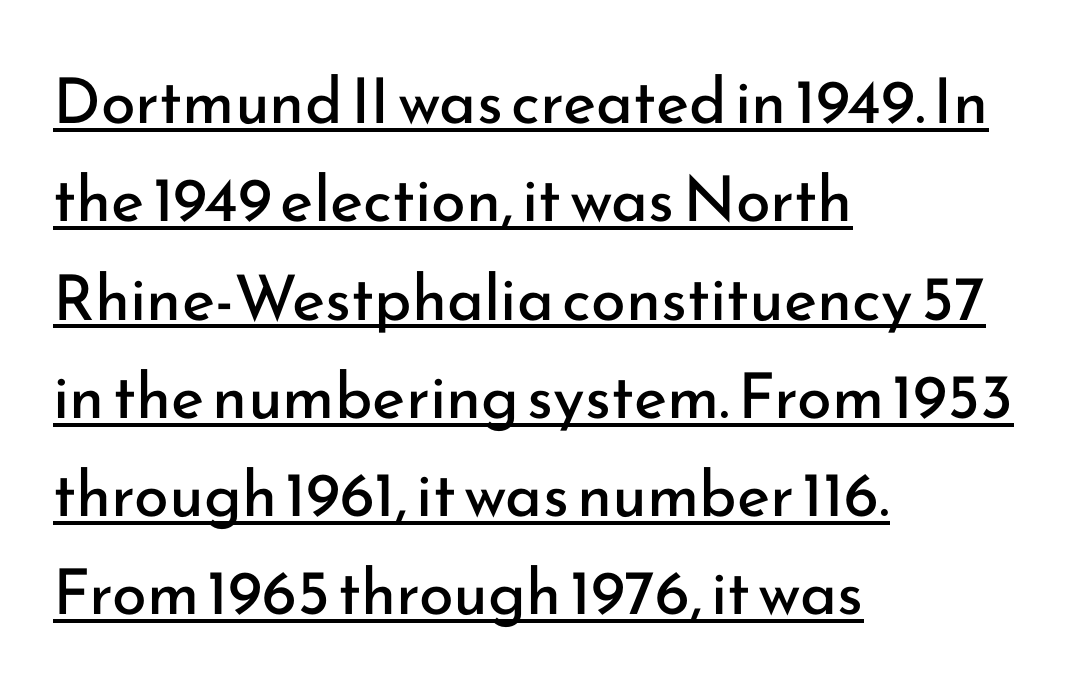
Q: Is the text bold? A: No.
Q: Is the text italic (slanted)? A: No, it is upright.
Q: Is the typeface a serif or a sans-serif typeface? A: Sans-serif.
Q: Is the text underlined? A: Yes.
Q: How is the paragraph aligned? A: Left-aligned.
Q: Is the spacing between letters normal or unusually wide? A: Normal.
Q: Is the spacing between lines tight, normal or loose? A: Normal.
Q: Width (condensed, normal, or wide)? A: Normal.
Q: Stroke contrast? A: Low.
Q: x-height? A: Small.
Q: Monospaced? A: No.
